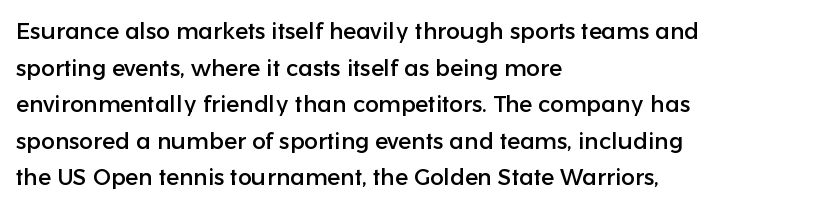
Rendered with straight, roman letterforms. Notice how the passage keeps a crisp vertical edge on the left only. A typesetter would call this leading conventional body-copy spacing. Is the letter spacing exaggerated? No — it looks like the ordinary default.
